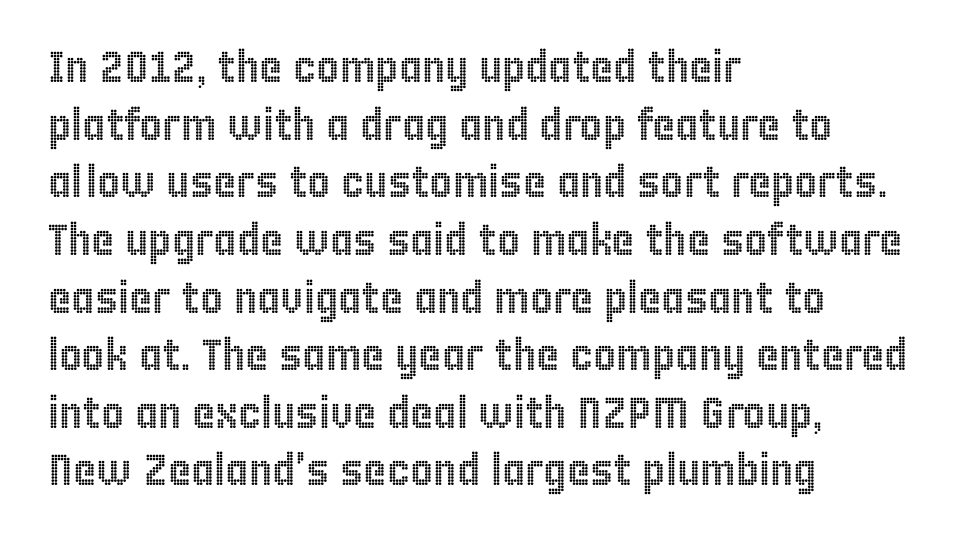
Q: Is the text italic (slanted)? A: No, it is upright.
Q: Is the text underlined? A: No.
Q: How is the paragraph aligned? A: Left-aligned.
Q: Is the spacing between letters normal or unusually wide? A: Normal.
Q: Is the spacing between lines tight, normal or loose? A: Normal.
Q: Width (condensed, normal, or wide)? A: Condensed.
Q: x-height? A: Large.
Q: Monospaced? A: No.
